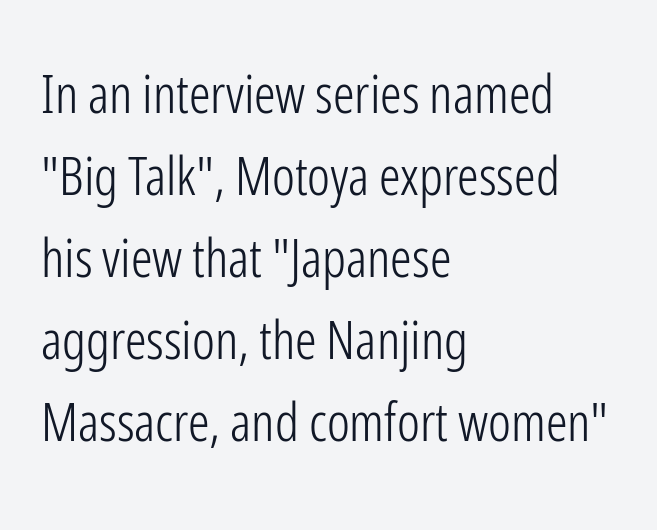
{"serif": "no", "italic": "no", "bold": "no", "weight": "light", "width": "condensed", "stroke_contrast": "low", "x_height": "medium", "monospaced": "no", "underline": "no", "align": "left", "line_spacing": "normal", "line_spacing_ratio": 1.52, "letter_spacing": "normal", "letter_spacing_em": 0.0, "glyph_px": 54}
